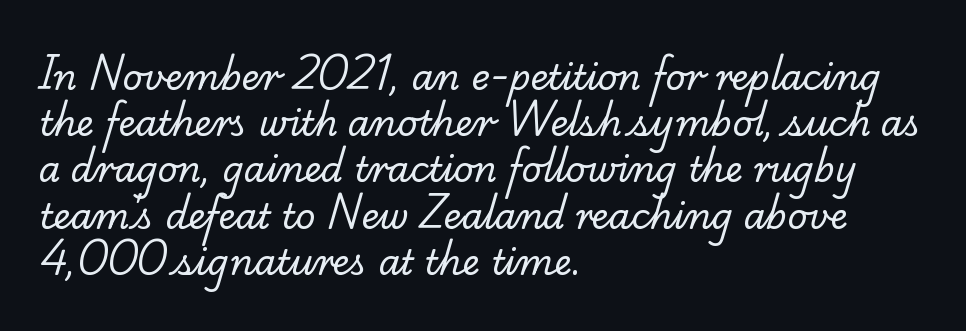
Horizontal alignment here is leftward, the default for most running prose. No heavy texture on the line: the type isn't bold. Horizontal bands of white between lines are of average thickness. Plain, unruled lines of type. There is no visible air inserted between adjacent glyphs.
